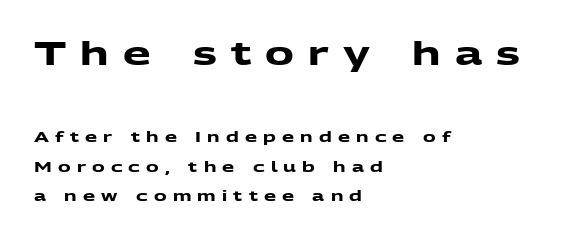
The image shows 32 px heavy, wide sans-serif type; set left-aligned, loose line spacing (2.13x), unusually wide letter spacing (+0.44 em), not underlined; the first (top) block is 2.29x larger; medium stroke contrast and a medium x-height.
